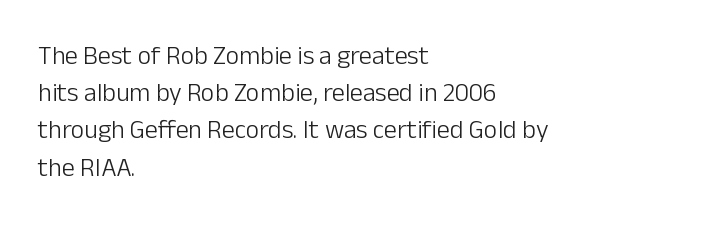
The image shows 26 px text type, upright; set left-aligned, normal line spacing (1.43x), normal letter spacing, not underlined.
